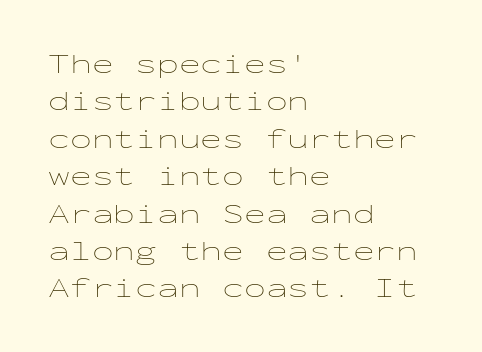
Q: Is the text bold? A: No.
Q: Is the text italic (slanted)? A: No, it is upright.
Q: Is the text underlined? A: No.
Q: How is the paragraph aligned? A: Left-aligned.
Q: Is the spacing between letters normal or unusually wide? A: Normal.
Q: Is the spacing between lines tight, normal or loose? A: Normal.
Q: Width (condensed, normal, or wide)? A: Wide.
Q: Stroke contrast? A: Low.
Q: x-height? A: Medium.
Q: Monospaced? A: Yes.
